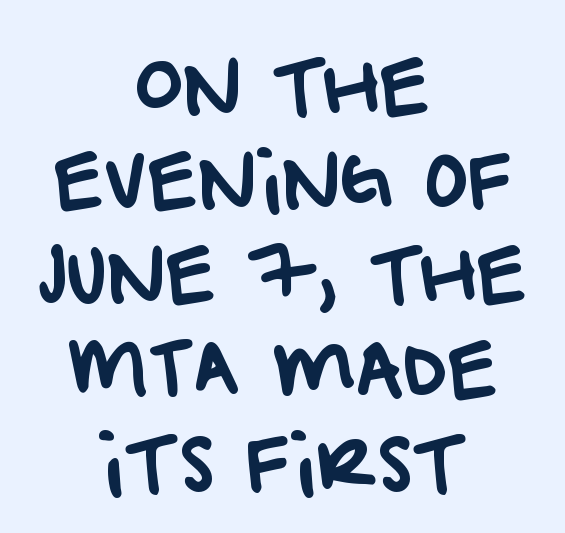
Q: Is the typeface a serif or a sans-serif typeface? A: Sans-serif.
Q: Is the text underlined? A: No.
Q: How is the paragraph aligned? A: Centered.
Q: Is the spacing between letters normal or unusually wide? A: Normal.
Q: Is the spacing between lines tight, normal or loose? A: Normal.
Q: Width (condensed, normal, or wide)? A: Normal.
Q: Stroke contrast? A: Low.
Q: x-height? A: Large.
Q: Monospaced? A: No.
